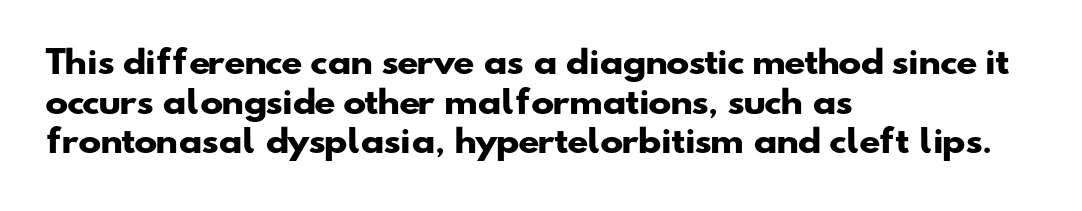
{"serif": "no", "bold": "yes", "weight": "heavy", "width": "wide", "stroke_contrast": "low", "x_height": "small", "monospaced": "no", "underline": "no", "align": "left", "line_spacing": "normal", "line_spacing_ratio": 1.28, "letter_spacing": "normal", "letter_spacing_em": 0.0, "glyph_px": 31}
